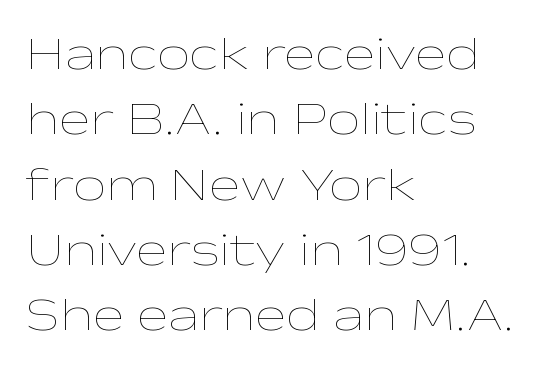
Q: Is the text bold? A: No.
Q: Is the text italic (slanted)? A: No, it is upright.
Q: Is the text underlined? A: No.
Q: How is the paragraph aligned? A: Left-aligned.
Q: Is the spacing between letters normal or unusually wide? A: Normal.
Q: Is the spacing between lines tight, normal or loose? A: Normal.
Q: Width (condensed, normal, or wide)? A: Wide.
Q: Stroke contrast? A: Low.
Q: x-height? A: Medium.
Q: Monospaced? A: No.
